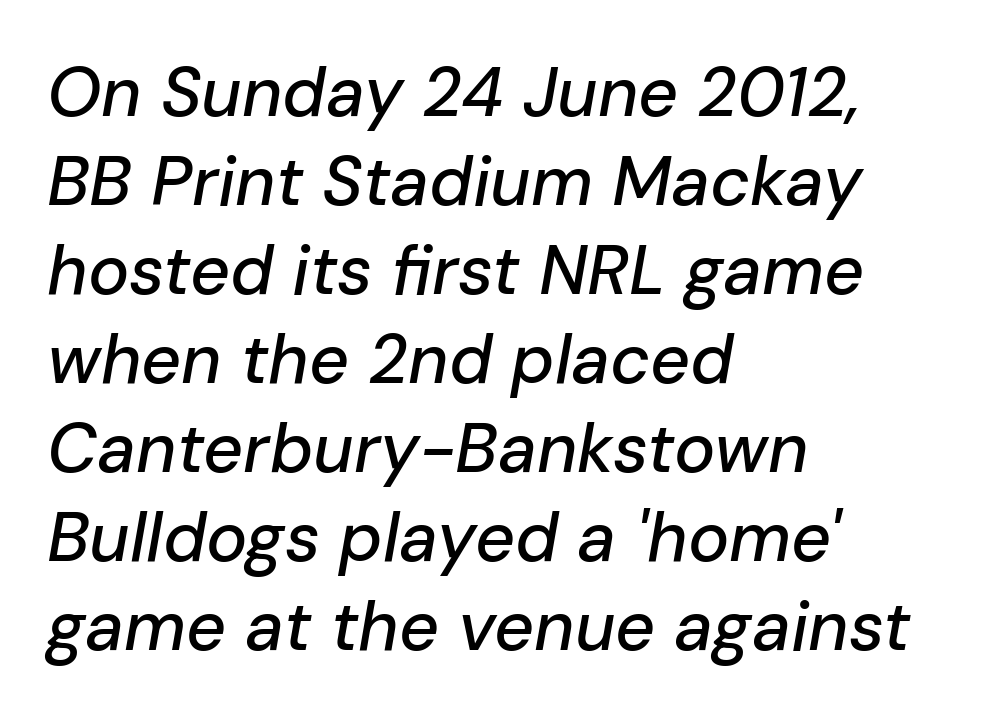
How are the letters spaced? Ordinarily, with no added tracking. The specimen omits any rule beneath the text block's lines. This sample keeps an unexceptional amount of space between lines. Here the designer chose a conventional face with non-uniform glyph widths. Every character sits at an angle, as italics do. Leftover space on each line is placed entirely after the last word.
